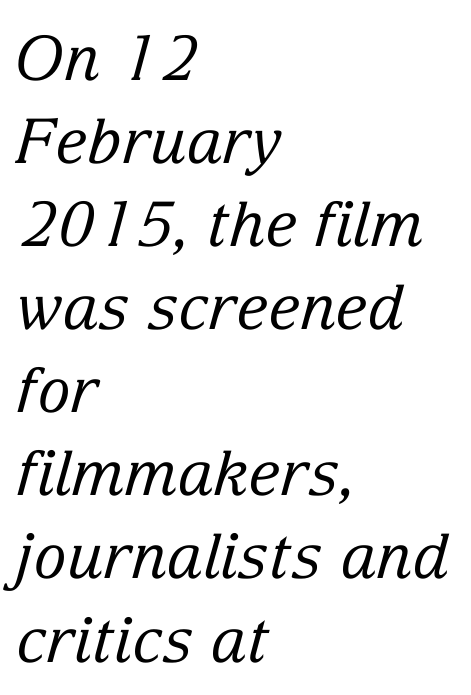
{"serif": "yes", "italic": "yes", "lean": "right", "slant_degrees": 15, "bold": "no", "weight": "regular", "width": "normal", "stroke_contrast": "low", "x_height": "medium", "monospaced": "no", "underline": "no", "align": "left", "line_spacing": "normal", "line_spacing_ratio": 1.34, "letter_spacing": "normal", "letter_spacing_em": 0.0, "glyph_px": 62}
